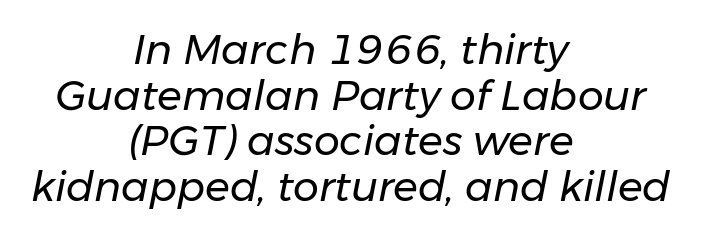
The rendering uses a small line-height, squeezing the rows. Is the stroke heavy? The answer is a plain regular-or-lighter. Posture: slanted. The tracking reads as untouched default to a designer's eye.
